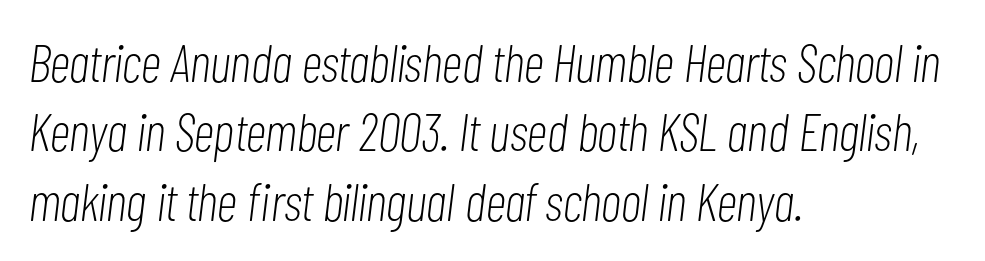
{"italic": "yes", "lean": "right", "slant_degrees": 7, "bold": "no", "weight": "light", "width": "condensed", "stroke_contrast": "low", "x_height": "medium", "monospaced": "no", "underline": "no", "align": "left", "line_spacing": "normal", "line_spacing_ratio": 1.31, "letter_spacing": "normal", "letter_spacing_em": 0.0, "glyph_px": 53}
